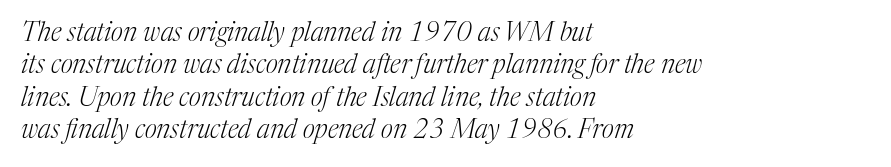
Q: Is the text bold? A: No.
Q: Is the text italic (slanted)? A: Yes, it leans right by about 17 degrees.
Q: Is the text underlined? A: No.
Q: How is the paragraph aligned? A: Left-aligned.
Q: Is the spacing between letters normal or unusually wide? A: Normal.
Q: Is the spacing between lines tight, normal or loose? A: Normal.
